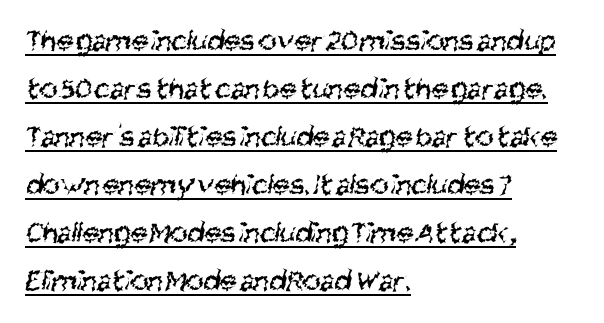
The image shows 31 px regular-weight, condensed sans-serif type; set left-aligned, normal line spacing (1.55x), normal letter spacing, underlined; medium stroke contrast and a large x-height.
